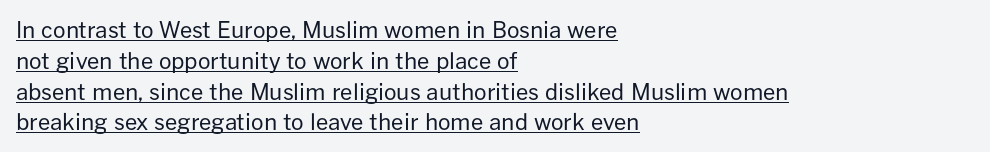
Quick note: not italic, upright. Decoration check: the copy is underlined. Is this a heavy cut? Hardly; it is regular or lighter. Does the copy run flush right? No — it runs flush left. Does extra space separate the letters? No, they use regular spacing.
